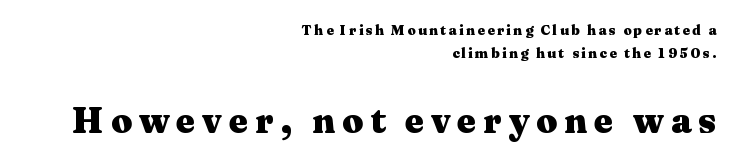
In terms of weight, the rendering is a true, heavy bold. The area under the type is left untouched. Layout note: lines flush right. The letters in the lower block stand taller than those in the block above. Think of a printed novel: that variable character pitch is what you see here. No italicization has been applied; the sample stays upright.
